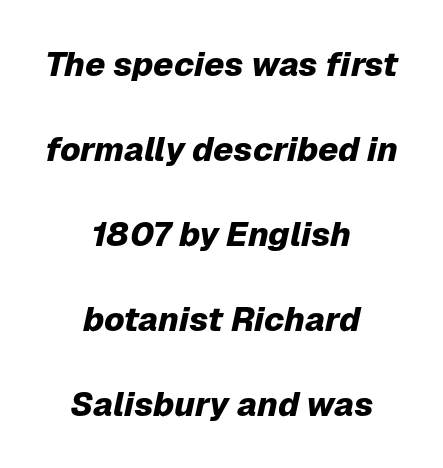
The image shows 34 px heavy type, italic (leaning right); set centered, loose line spacing (2.5x), normal letter spacing, not underlined; low stroke contrast and a medium x-height.
